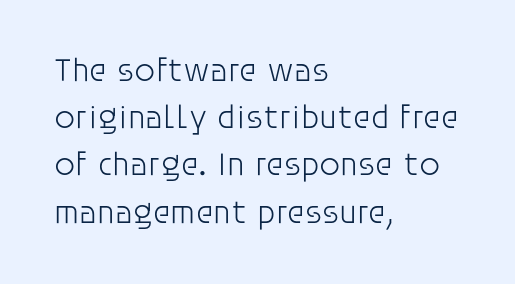
No extra ink here — the face is not bold. Unmarked baselines from the first word to the last. Are there feet on the stems? There aren't — it's a sans. Posture: vertical. Horizontal alignment here is leftward, the default for most running prose.
